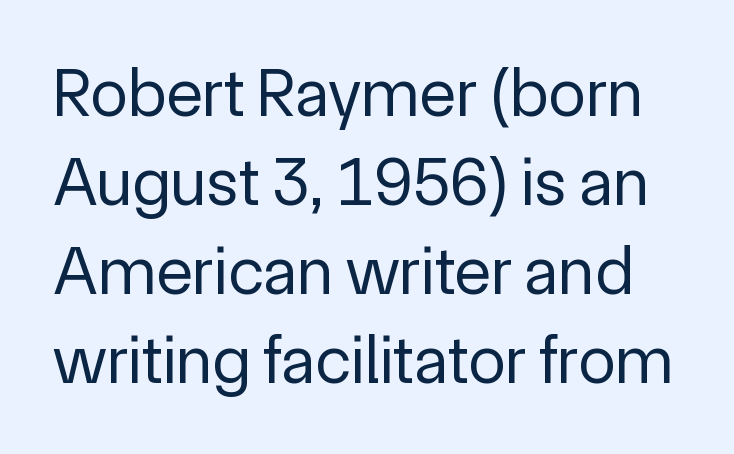
Q: Is the text bold? A: No.
Q: Is the text italic (slanted)? A: No, it is upright.
Q: Is the typeface a serif or a sans-serif typeface? A: Sans-serif.
Q: Is the text underlined? A: No.
Q: Is the spacing between letters normal or unusually wide? A: Normal.
Q: Is the spacing between lines tight, normal or loose? A: Normal.
Q: Width (condensed, normal, or wide)? A: Normal.
Q: x-height? A: Medium.
Q: Monospaced? A: No.
